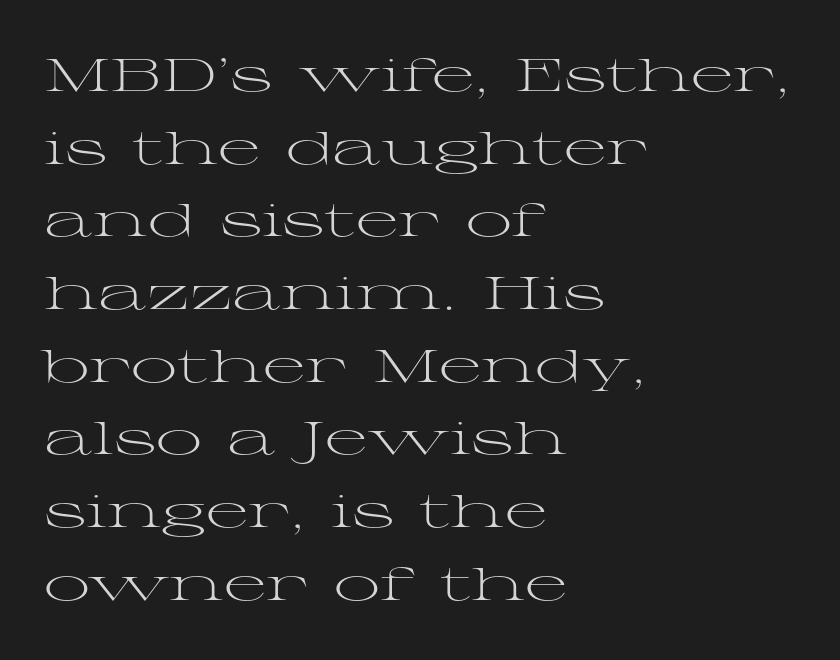
Q: Is the text bold? A: No.
Q: Is the text italic (slanted)? A: No, it is upright.
Q: Is the typeface a serif or a sans-serif typeface? A: Serif.
Q: Is the text underlined? A: No.
Q: How is the paragraph aligned? A: Left-aligned.
Q: Is the spacing between letters normal or unusually wide? A: Normal.
Q: Is the spacing between lines tight, normal or loose? A: Normal.
Q: Width (condensed, normal, or wide)? A: Wide.
Q: Stroke contrast? A: Medium.
Q: x-height? A: Medium.
Q: Monospaced? A: No.
